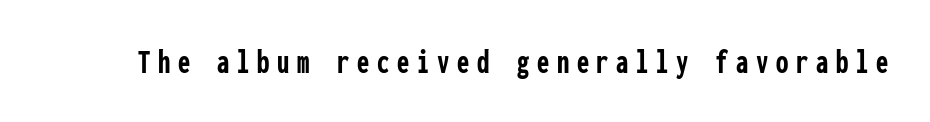
The image shows 35 px semibold, condensed sans-serif type, upright, monospaced; set unusually wide letter spacing (+0.22 em), not underlined; low stroke contrast and a medium x-height.
